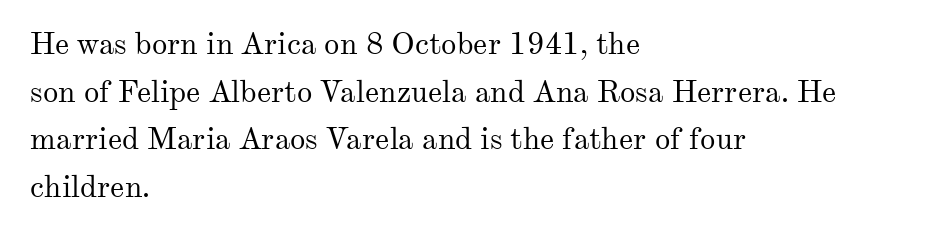
This sample has the flowing, uneven cadence of proportional lettering. Is the letter spacing exaggerated? No — it looks like the ordinary default. Typographically, this falls in the serif category. A light-to-regular cut is what we see here. Casual observation: everything's shoved over to the left.
